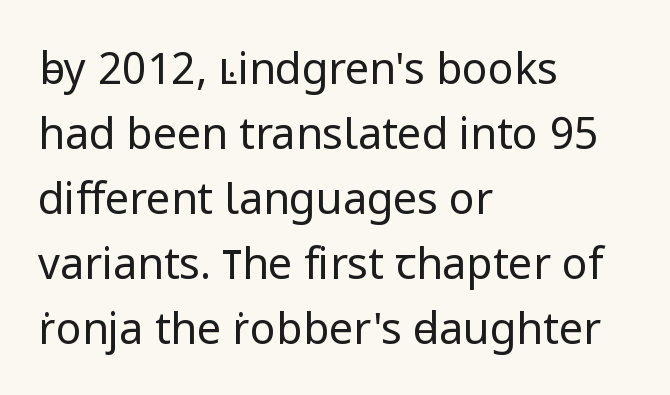
{"serif": "no", "italic": "no", "bold": "no", "weight": "regular", "width": "normal", "stroke_contrast": "low", "x_height": "medium", "monospaced": "no", "underline": "no", "align": "left", "line_spacing": "normal", "line_spacing_ratio": 1.51, "letter_spacing": "normal", "letter_spacing_em": 0.0, "glyph_px": 43}
